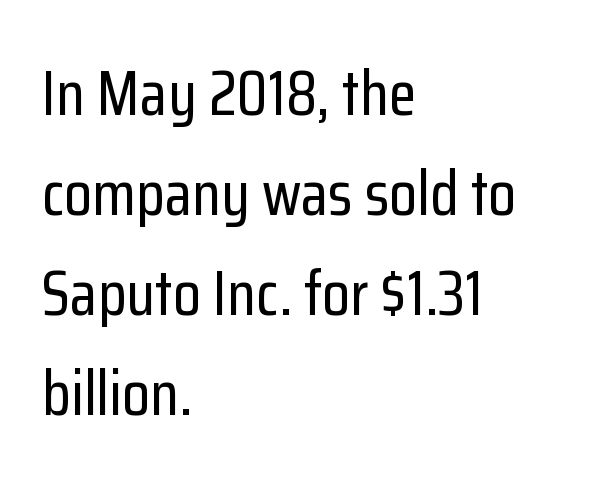
{"serif": "no", "italic": "no", "width": "condensed", "stroke_contrast": "low", "x_height": "medium", "monospaced": "no", "underline": "no", "align": "left", "line_spacing": "normal", "line_spacing_ratio": 1.56, "letter_spacing": "normal", "letter_spacing_em": 0.0, "glyph_px": 64}
